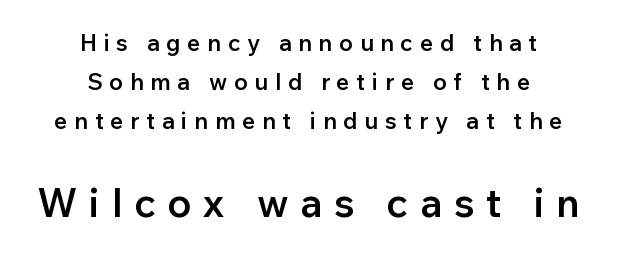
{"serif": "no", "italic": "no", "bold": "semi", "weight": "semibold", "width": "normal", "stroke_contrast": "low", "x_height": "medium", "monospaced": "no", "underline": "no", "align": "center", "line_spacing": "normal", "line_spacing_ratio": 1.69, "letter_spacing": "wide", "letter_spacing_em": 0.29, "larger_block": "second", "size_ratio": 1.74, "glyph_px": 40}
